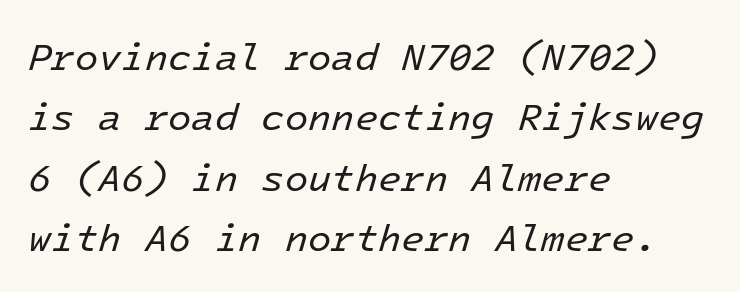
Q: Is the text bold? A: No.
Q: Is the text italic (slanted)? A: Yes, it leans right by about 16 degrees.
Q: Is the text underlined? A: No.
Q: How is the paragraph aligned? A: Left-aligned.
Q: Is the spacing between letters normal or unusually wide? A: Normal.
Q: Is the spacing between lines tight, normal or loose? A: Normal.
Q: Width (condensed, normal, or wide)? A: Normal.
Q: Stroke contrast? A: Low.
Q: x-height? A: Medium.
Q: Monospaced? A: Yes.
